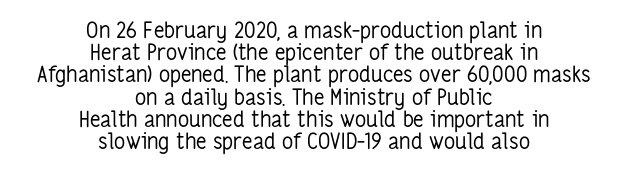
The image shows 22 px text type, upright; set centered, tight line spacing (1.01x), normal letter spacing, not underlined.
